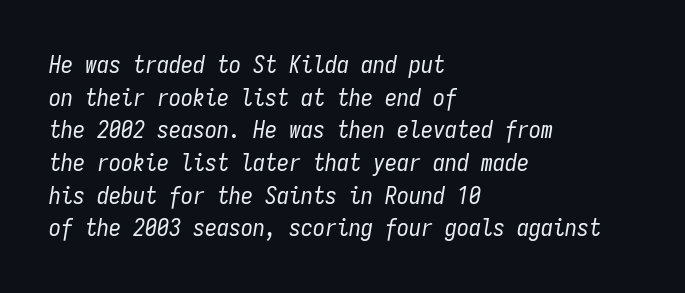
{"italic": "yes", "lean": "right", "slant_degrees": 9, "bold": "no", "underline": "no", "align": "left", "line_spacing": "normal", "line_spacing_ratio": 1.36, "letter_spacing": "normal", "letter_spacing_em": 0.0, "glyph_px": 24}
